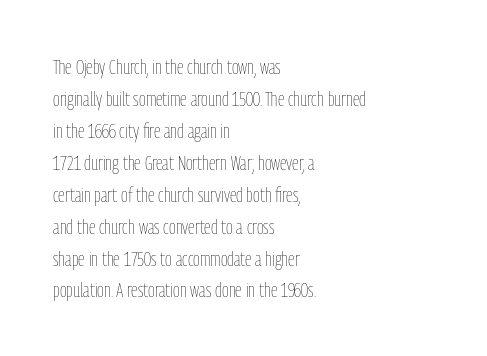
Q: Is the text bold? A: No.
Q: Is the text italic (slanted)? A: No, it is upright.
Q: Is the text underlined? A: No.
Q: How is the paragraph aligned? A: Left-aligned.
Q: Is the spacing between letters normal or unusually wide? A: Normal.
Q: Is the spacing between lines tight, normal or loose? A: Normal.
